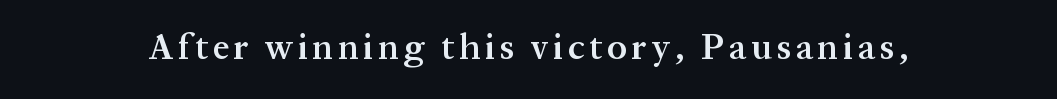
{"serif": "yes", "italic": "no", "bold": "semi", "weight": "semibold", "width": "normal", "stroke_contrast": "medium", "x_height": "medium", "monospaced": "no", "underline": "no", "glyph_px": 36}
